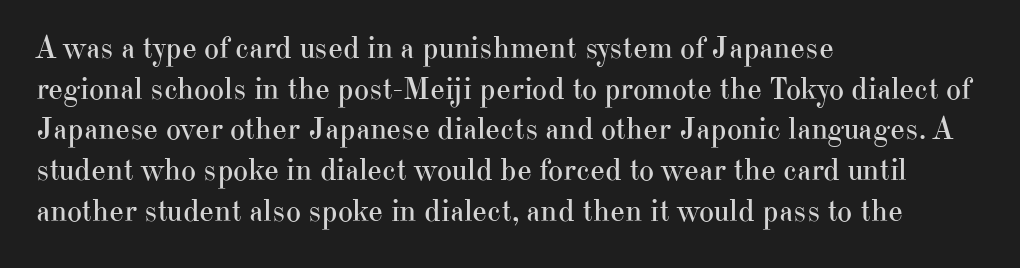
The strokes carry an ordinary text weight at most. This sample has the flowing, uneven cadence of proportional lettering. A typesetter would mark this as roman, not italic. Regarding leading, the lines here are spaced in the standard way.
